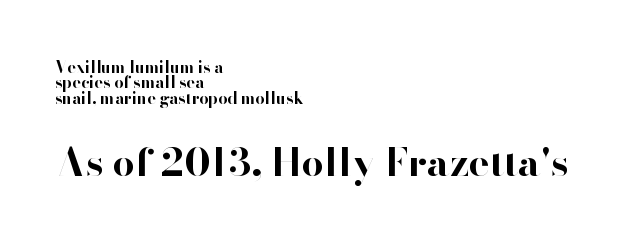
{"serif": "no", "italic": "no", "bold": "yes", "weight": "bold", "width": "normal", "stroke_contrast": "high", "x_height": "small", "monospaced": "no", "underline": "no", "align": "left", "line_spacing": "tight", "line_spacing_ratio": 0.96, "letter_spacing": "normal", "letter_spacing_em": 0.0, "larger_block": "second", "size_ratio": 2.44, "glyph_px": 39}
